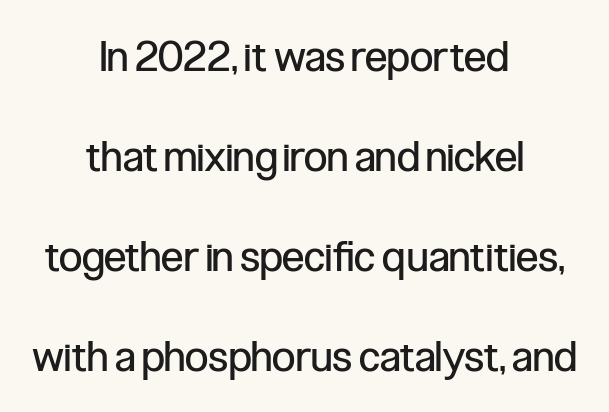
Does the lettering tilt? It doesn't — this is upright. The letterforms sit at book weight or below. Varying glyph widths throughout — classic text-font behaviour. Leftover space on each line is divided equally before and after the words. Does the leading feel generous? Absolutely, it's lavish. The string is rendered with underlining switched off.
